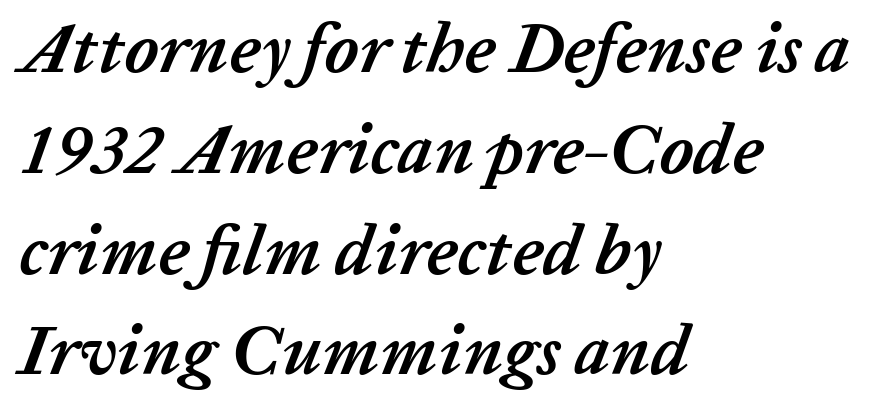
Think of a printed novel: that variable character pitch is what you see here. The text block is weighted toward the left margin, trailing off unevenly rightward. Underline: absent. Emphasis-style slanted type is in use. Horizontal bands of white between lines are of average thickness.
